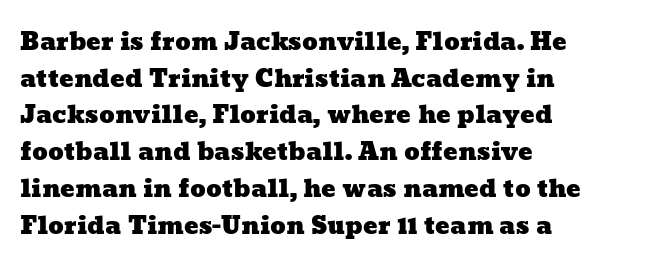
Q: Is the text underlined? A: No.
Q: How is the paragraph aligned? A: Left-aligned.
Q: Is the spacing between letters normal or unusually wide? A: Normal.
Q: Is the spacing between lines tight, normal or loose? A: Normal.
